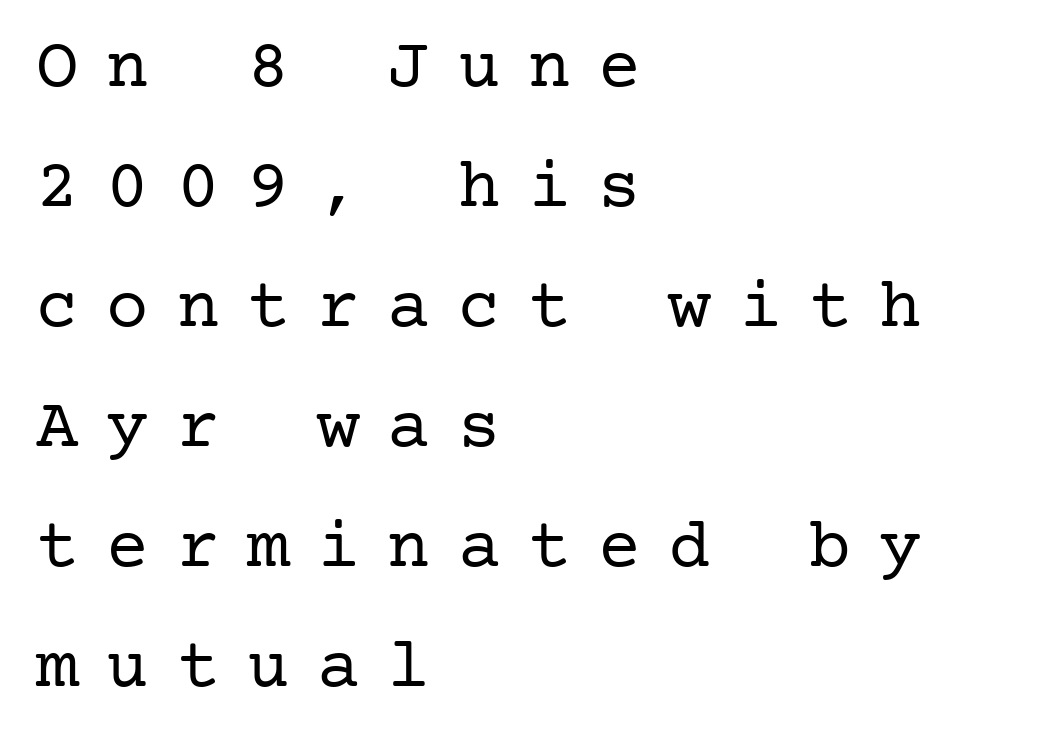
The image shows 71 px regular-weight serif type, upright; set left-aligned, normal line spacing (1.69x), unusually wide letter spacing (+0.39 em), not underlined; low stroke contrast and a medium x-height.
